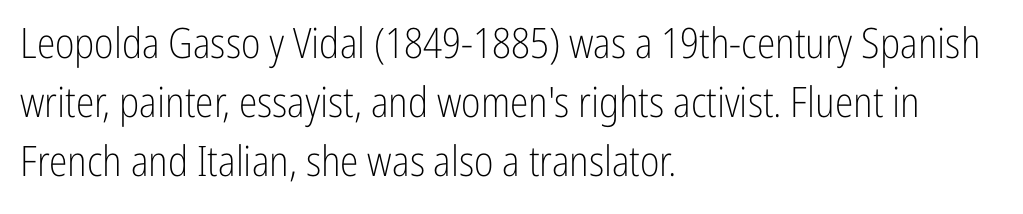
Q: Is the text bold? A: No.
Q: Is the text italic (slanted)? A: No, it is upright.
Q: Is the typeface a serif or a sans-serif typeface? A: Sans-serif.
Q: Is the text underlined? A: No.
Q: How is the paragraph aligned? A: Left-aligned.
Q: Is the spacing between letters normal or unusually wide? A: Normal.
Q: Is the spacing between lines tight, normal or loose? A: Normal.
Q: Width (condensed, normal, or wide)? A: Condensed.
Q: Stroke contrast? A: Low.
Q: x-height? A: Medium.
Q: Monospaced? A: No.
